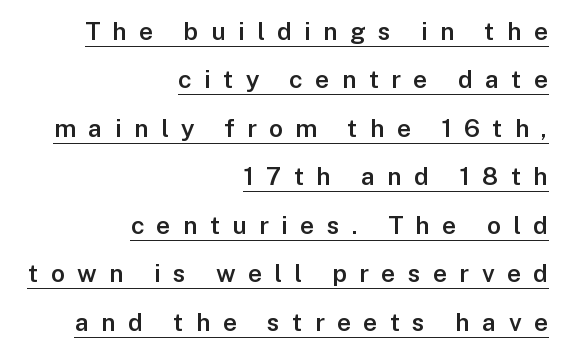
Q: Is the text bold? A: Semi-bold.
Q: Is the text italic (slanted)? A: No, it is upright.
Q: Is the text underlined? A: Yes.
Q: How is the paragraph aligned? A: Right-aligned.
Q: Is the spacing between letters normal or unusually wide? A: Unusually wide.
Q: Is the spacing between lines tight, normal or loose? A: Loose.
